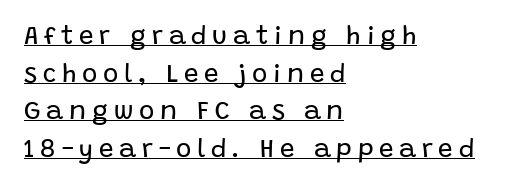
{"italic": "no", "bold": "no", "underline": "yes", "align": "left", "line_spacing": "normal", "line_spacing_ratio": 1.45, "letter_spacing": "wide", "letter_spacing_em": 0.22, "glyph_px": 26}
